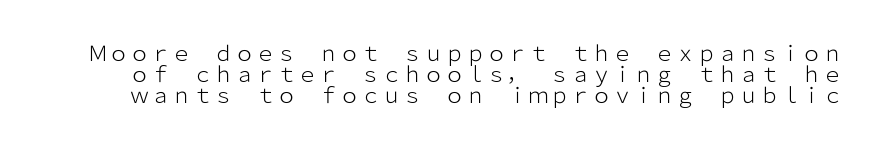
You could barely slide anything between these rows. Stems and bowls with no extra thickness — not bold. The lettering holds an erect, upright posture throughout. A bare baseline throughout the passage. Here the glyphs are tracked normally, forming tight word shapes.
